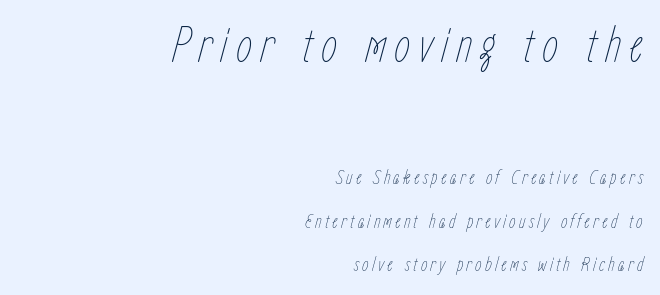
Q: Is the text bold? A: No.
Q: Is the text italic (slanted)? A: Yes, it leans right by about 15 degrees.
Q: Is the text underlined? A: No.
Q: How is the paragraph aligned? A: Right-aligned.
Q: Is the spacing between lines tight, normal or loose? A: Loose.
Q: Which block of text is set in a larger size, the first (top) or the second (bottom)? A: The first (top) one.
Q: Width (condensed, normal, or wide)? A: Condensed.
Q: Stroke contrast? A: Low.
Q: x-height? A: Medium.
Q: Monospaced? A: No.
